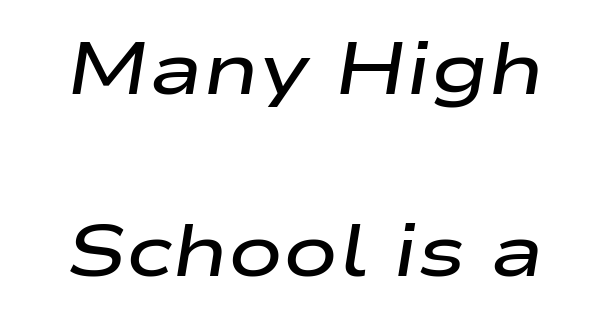
Q: Is the text bold? A: Semi-bold.
Q: Is the text italic (slanted)? A: Yes, it leans right by about 9 degrees.
Q: Is the text underlined? A: No.
Q: How is the paragraph aligned? A: Centered.
Q: Is the spacing between letters normal or unusually wide? A: Normal.
Q: Is the spacing between lines tight, normal or loose? A: Loose.
Q: Width (condensed, normal, or wide)? A: Wide.
Q: Stroke contrast? A: Low.
Q: x-height? A: Medium.
Q: Monospaced? A: No.
